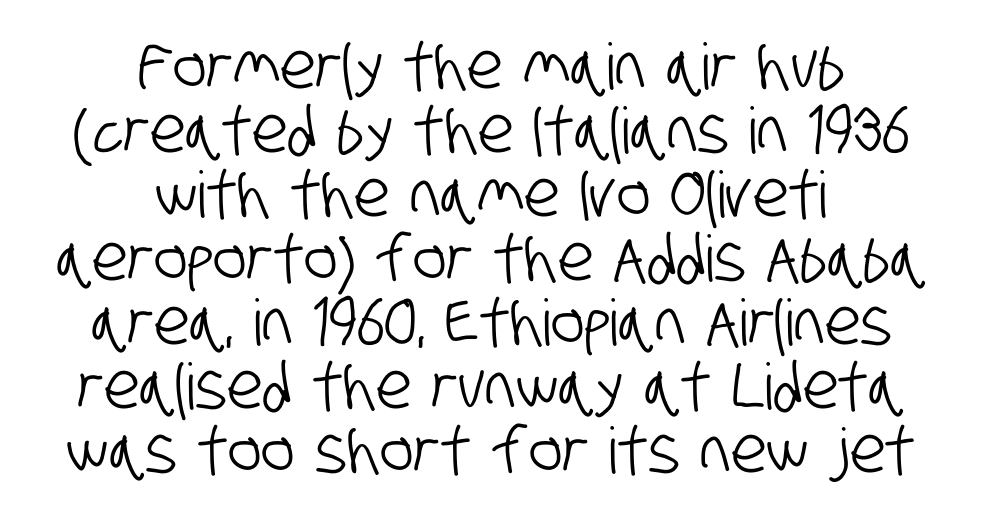
Q: Is the typeface a serif or a sans-serif typeface? A: Sans-serif.
Q: Is the text underlined? A: No.
Q: How is the paragraph aligned? A: Centered.
Q: Is the spacing between letters normal or unusually wide? A: Normal.
Q: Is the spacing between lines tight, normal or loose? A: Tight.
Q: Width (condensed, normal, or wide)? A: Condensed.
Q: Stroke contrast? A: Low.
Q: x-height? A: Large.
Q: Monospaced? A: No.
